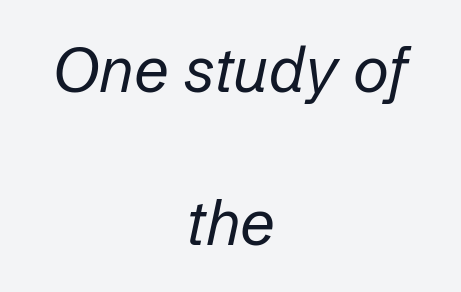
Q: Is the text bold? A: No.
Q: Is the text italic (slanted)? A: Yes, it leans right by about 12 degrees.
Q: Is the text underlined? A: No.
Q: How is the paragraph aligned? A: Centered.
Q: Is the spacing between letters normal or unusually wide? A: Normal.
Q: Is the spacing between lines tight, normal or loose? A: Loose.
Q: Width (condensed, normal, or wide)? A: Normal.
Q: Stroke contrast? A: Low.
Q: x-height? A: Medium.
Q: Monospaced? A: No.
